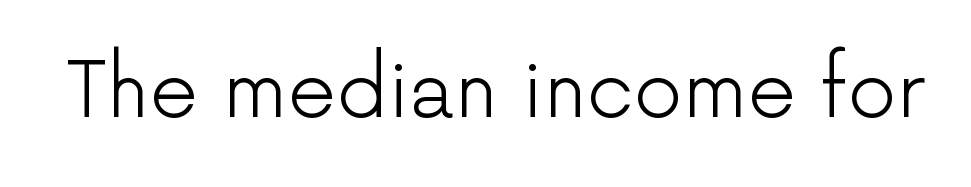
Q: Is the text bold? A: No.
Q: Is the text italic (slanted)? A: No, it is upright.
Q: Is the typeface a serif or a sans-serif typeface? A: Sans-serif.
Q: Is the text underlined? A: No.
Q: Is the spacing between letters normal or unusually wide? A: Normal.
Q: Width (condensed, normal, or wide)? A: Normal.
Q: Stroke contrast? A: Low.
Q: x-height? A: Medium.
Q: Monospaced? A: No.
